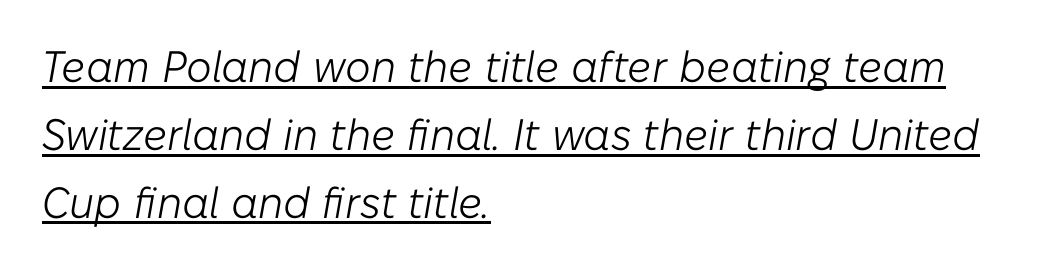
{"italic": "yes", "lean": "right", "slant_degrees": 10, "bold": "no", "weight": "light", "width": "normal", "stroke_contrast": "low", "x_height": "medium", "monospaced": "no", "underline": "yes", "align": "left", "line_spacing": "normal", "line_spacing_ratio": 1.54, "letter_spacing": "normal", "letter_spacing_em": 0.0, "glyph_px": 44}
